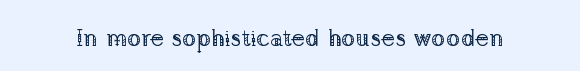
Only glyphs here, with clear space below each row. Notice how the stems are strictly vertical — no italics here. Between one letter and the next there's only the usual sliver of space. Is this a heavy cut? Hardly; it is regular or lighter.
